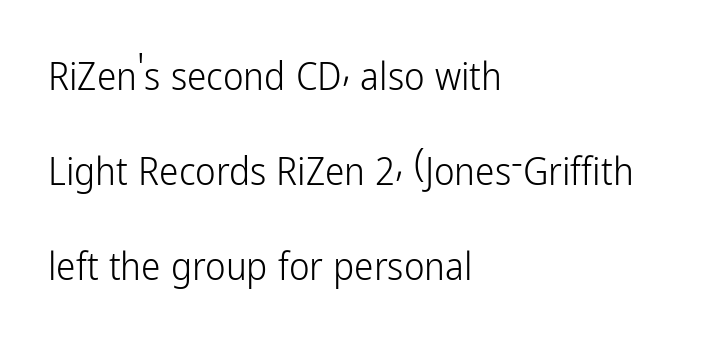
{"serif": "no", "italic": "no", "bold": "no", "weight": "light", "width": "condensed", "stroke_contrast": "low", "x_height": "medium", "monospaced": "no", "underline": "no", "align": "left", "line_spacing": "loose", "line_spacing_ratio": 2.44, "letter_spacing": "normal", "letter_spacing_em": 0.0, "glyph_px": 39}
